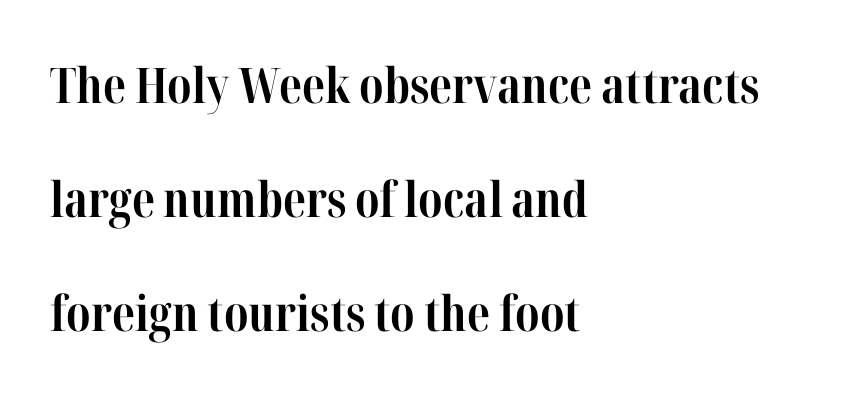
{"serif": "yes", "italic": "no", "bold": "yes", "weight": "bold", "width": "condensed", "stroke_contrast": "high", "x_height": "medium", "monospaced": "no", "underline": "no", "align": "left", "line_spacing": "loose", "line_spacing_ratio": 2.33, "letter_spacing": "normal", "letter_spacing_em": 0.0, "glyph_px": 49}
